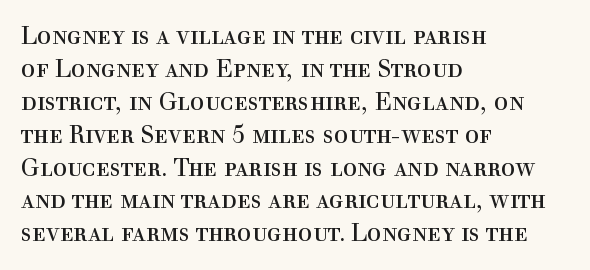
{"italic": "no", "bold": "no", "underline": "no", "align": "left", "line_spacing": "normal", "line_spacing_ratio": 1.37, "letter_spacing": "normal", "letter_spacing_em": 0.0, "glyph_px": 24}
